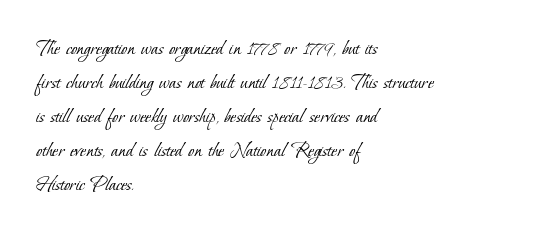
{"bold": "no", "underline": "no", "align": "left", "line_spacing": "normal", "line_spacing_ratio": 1.55, "letter_spacing": "normal", "letter_spacing_em": 0.0, "glyph_px": 22}
